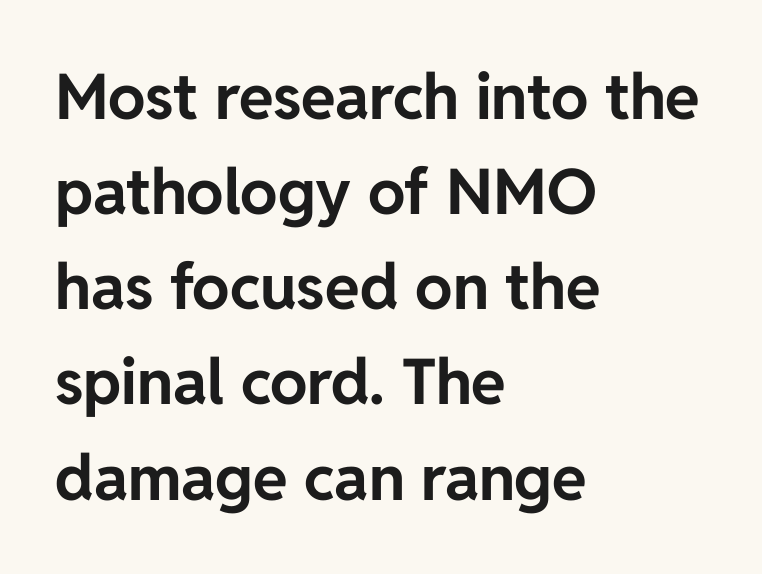
{"serif": "no", "italic": "no", "bold": "yes", "weight": "bold", "width": "normal", "stroke_contrast": "low", "x_height": "medium", "monospaced": "no", "underline": "no", "align": "left", "line_spacing": "normal", "line_spacing_ratio": 1.51, "letter_spacing": "normal", "letter_spacing_em": 0.0, "glyph_px": 63}
